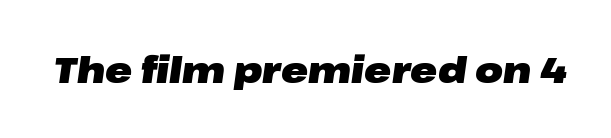
Q: Is the text bold? A: Yes.
Q: Is the text italic (slanted)? A: Yes, it leans right by about 8 degrees.
Q: Is the text underlined? A: No.
Q: Is the spacing between letters normal or unusually wide? A: Normal.
Q: Width (condensed, normal, or wide)? A: Wide.
Q: Stroke contrast? A: Low.
Q: x-height? A: Medium.
Q: Monospaced? A: No.
